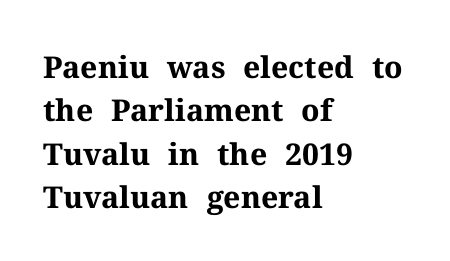
Q: Is the text bold? A: Yes.
Q: Is the text italic (slanted)? A: No, it is upright.
Q: Is the typeface a serif or a sans-serif typeface? A: Serif.
Q: Is the text underlined? A: No.
Q: How is the paragraph aligned? A: Left-aligned.
Q: Is the spacing between letters normal or unusually wide? A: Normal.
Q: Is the spacing between lines tight, normal or loose? A: Normal.
Q: Width (condensed, normal, or wide)? A: Normal.
Q: Stroke contrast? A: Medium.
Q: x-height? A: Medium.
Q: Monospaced? A: No.
